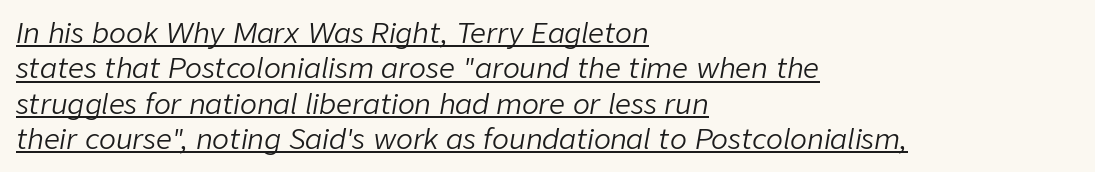
No letter is thick-stroked: the sample isn't bold. This block has exactly the height ordinary leading produces. A typesetter would call this proportional, since set widths differ per character. The text carries the slant typical of an italic or oblique font.
